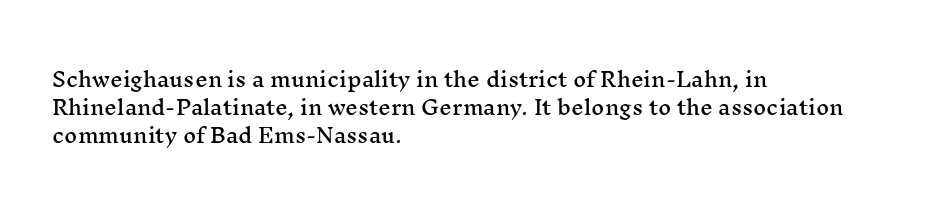
{"italic": "no", "underline": "no", "align": "left", "line_spacing": "normal", "line_spacing_ratio": 1.39, "letter_spacing": "normal", "letter_spacing_em": 0.0, "glyph_px": 20}
